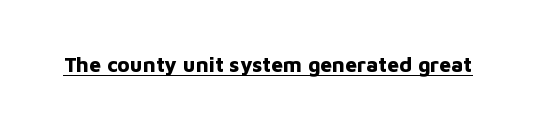
{"italic": "no", "bold": "yes", "underline": "yes", "letter_spacing": "normal", "letter_spacing_em": 0.0, "glyph_px": 21}
